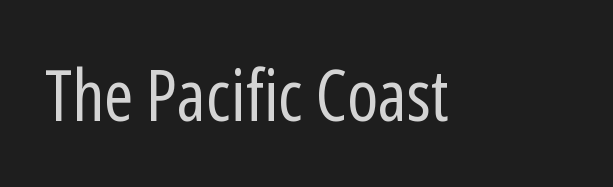
The image shows 71 px regular-weight, condensed sans-serif type, upright; set normal letter spacing, not underlined; low stroke contrast and a medium x-height.
